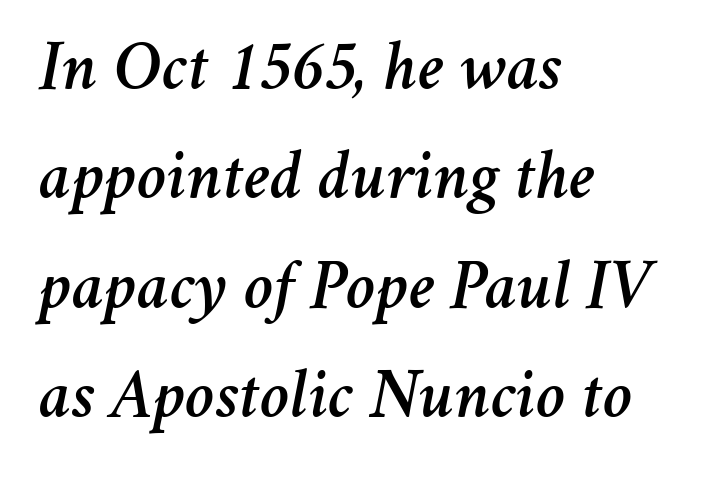
Nobody touched the tracking dial on this one. All the whitespace from short lines collects on the right. Notice how descenders clear the ascenders below comfortably — that's standard leading. The words here are not underlined. Style check: oblique.
